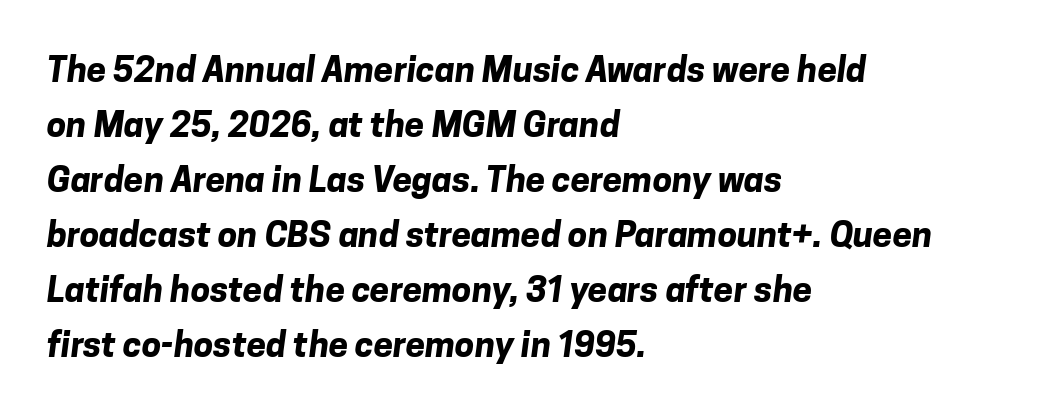
The image shows 35 px bold sans-serif type; set left-aligned, normal line spacing (1.57x), normal letter spacing, not underlined; low stroke contrast and a medium x-height.
